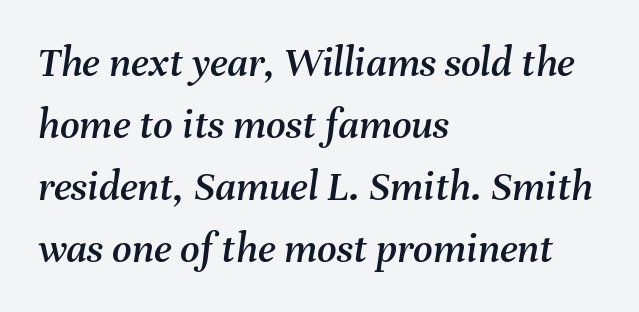
{"italic": "yes", "lean": "right", "slant_degrees": 8, "width": "normal", "stroke_contrast": "medium", "x_height": "medium", "monospaced": "no", "underline": "no", "align": "left", "line_spacing": "normal", "line_spacing_ratio": 1.44, "letter_spacing": "normal", "letter_spacing_em": 0.0, "glyph_px": 43}
